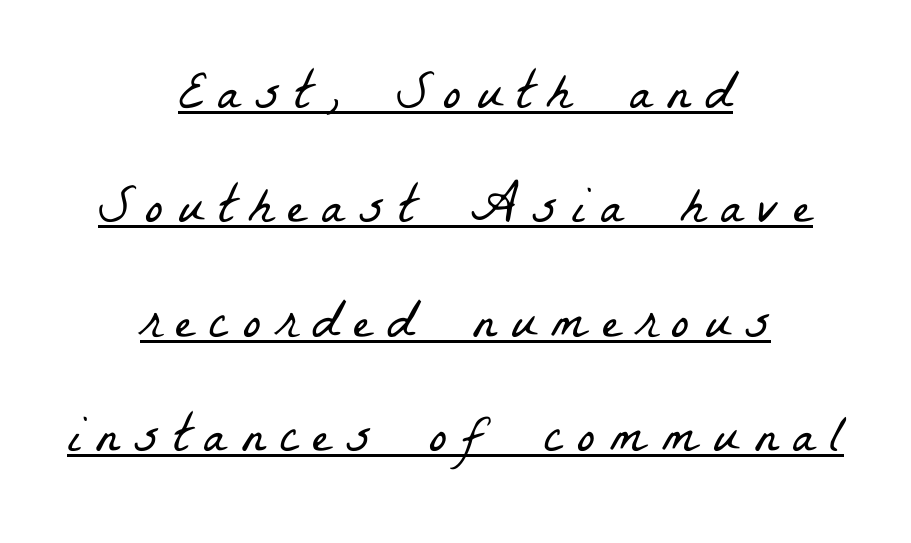
Q: Is the text bold? A: No.
Q: Is the typeface a serif or a sans-serif typeface? A: Serif.
Q: Is the text underlined? A: Yes.
Q: How is the paragraph aligned? A: Centered.
Q: Is the spacing between letters normal or unusually wide? A: Unusually wide.
Q: Is the spacing between lines tight, normal or loose? A: Loose.
Q: Width (condensed, normal, or wide)? A: Condensed.
Q: Stroke contrast? A: Low.
Q: x-height? A: Medium.
Q: Monospaced? A: No.
